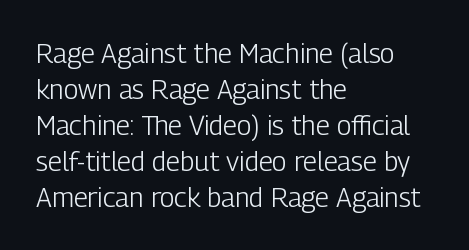
Q: Is the text bold? A: No.
Q: Is the text italic (slanted)? A: No, it is upright.
Q: Is the text underlined? A: No.
Q: How is the paragraph aligned? A: Left-aligned.
Q: Is the spacing between letters normal or unusually wide? A: Normal.
Q: Is the spacing between lines tight, normal or loose? A: Normal.
